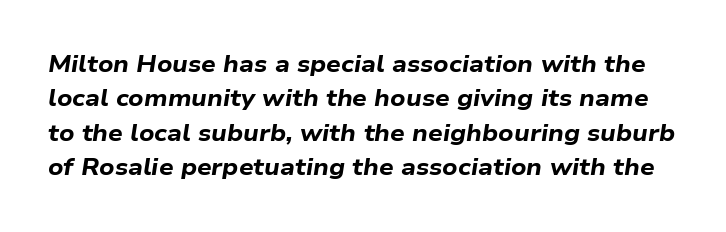
Regarding leading, the lines here are spaced in the standard way. Compared with an ordinary text face, these strokes are far heavier — a full bold. This sample uses an oblique cut, with every glyph tilted off the vertical. The area under the type is left untouched. In terms of letterspacing, this is plain default setting.
